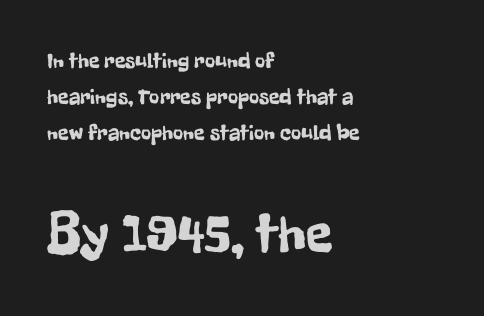
The image shows 55 px condensed sans-serif type, upright; set left-aligned, normal line spacing (1.64x), normal letter spacing, not underlined; the second (bottom) block is 2.5x larger; low stroke contrast and a medium x-height.
